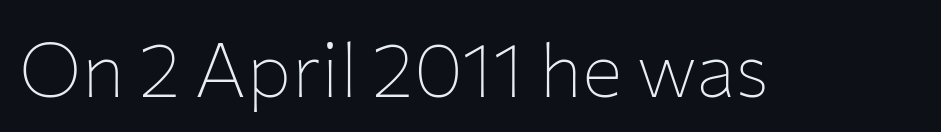
Q: Is the text bold? A: No.
Q: Is the text italic (slanted)? A: No, it is upright.
Q: Is the typeface a serif or a sans-serif typeface? A: Sans-serif.
Q: Is the text underlined? A: No.
Q: Is the spacing between letters normal or unusually wide? A: Normal.
Q: Width (condensed, normal, or wide)? A: Normal.
Q: Stroke contrast? A: Low.
Q: x-height? A: Medium.
Q: Monospaced? A: No.
